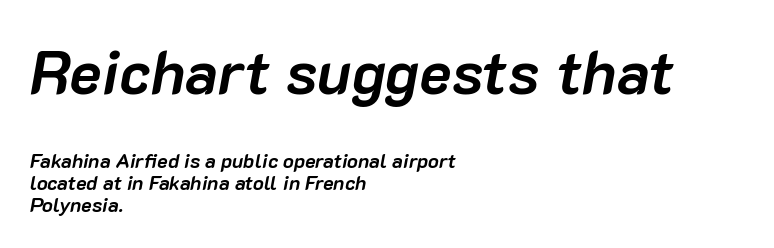
The image shows 61 px semibold type, italic (leaning right); set left-aligned, tight line spacing (1.11x), normal letter spacing, not underlined; the first (top) block is 3.05x larger; low stroke contrast and a medium x-height.
